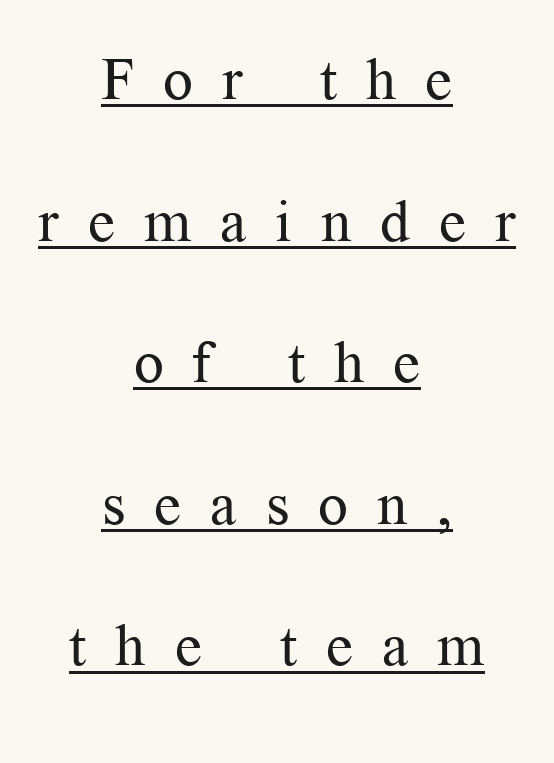
The string is rendered with underlining switched on. The characters display serif detailing at their extremities. Vertical spacing — loose. Weight: not bold — regular or lighter. The setting favours the middle, as headings and verse often do.
